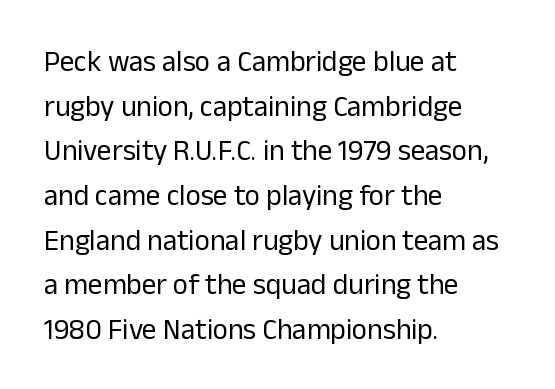
You could not count columns in this text — the font is proportionally spaced. The space directly below the letters is spotless. Compared with a centered layout, this one pins lines to the left instead. The font family rendered here belongs to the sans-serif group.
